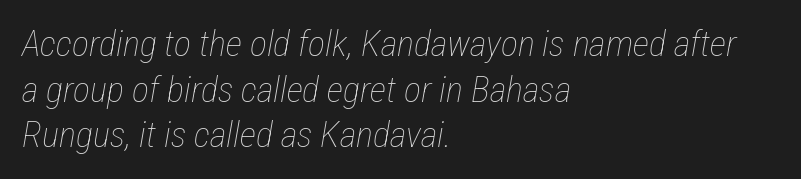
Q: Is the text bold? A: No.
Q: Is the text italic (slanted)? A: Yes, it leans right by about 12 degrees.
Q: Is the text underlined? A: No.
Q: How is the paragraph aligned? A: Left-aligned.
Q: Is the spacing between letters normal or unusually wide? A: Normal.
Q: Is the spacing between lines tight, normal or loose? A: Normal.
Q: Width (condensed, normal, or wide)? A: Condensed.
Q: Stroke contrast? A: Low.
Q: x-height? A: Medium.
Q: Monospaced? A: No.
